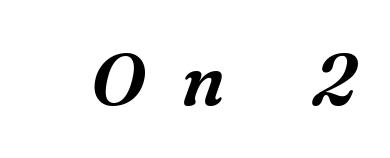
Q: Is the text italic (slanted)? A: Yes, it leans right by about 16 degrees.
Q: Is the typeface a serif or a sans-serif typeface? A: Serif.
Q: Is the text underlined? A: No.
Q: Is the spacing between letters normal or unusually wide? A: Unusually wide.
Q: Width (condensed, normal, or wide)? A: Normal.
Q: Stroke contrast? A: Medium.
Q: x-height? A: Medium.
Q: Monospaced? A: No.
